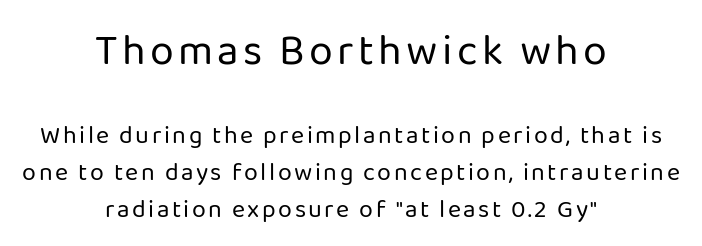
{"serif": "no", "italic": "no", "bold": "no", "weight": "regular", "width": "normal", "stroke_contrast": "low", "x_height": "medium", "monospaced": "no", "underline": "no", "align": "center", "line_spacing": "normal", "line_spacing_ratio": 1.48, "larger_block": "first", "size_ratio": 1.72, "glyph_px": 43}
